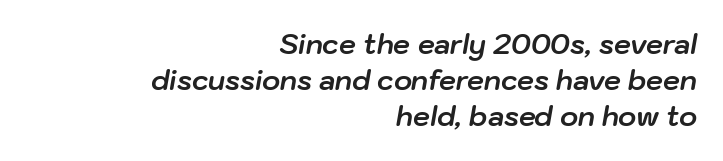
The image shows 27 px bold type, italic (leaning right); set right-aligned, normal line spacing (1.34x), normal letter spacing, not underlined.
